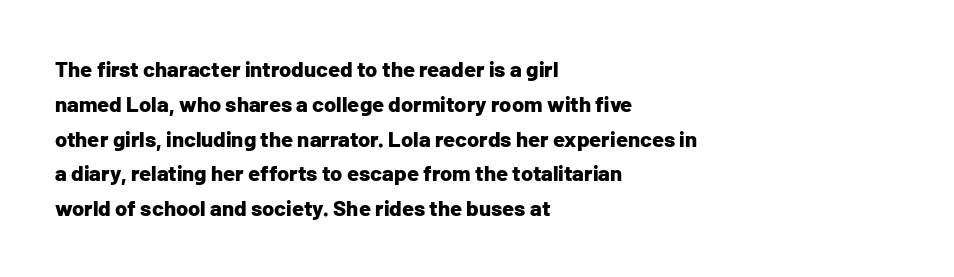
{"italic": "no", "bold": "yes", "underline": "no", "align": "left", "line_spacing": "normal", "line_spacing_ratio": 1.58, "letter_spacing": "normal", "letter_spacing_em": 0.0, "glyph_px": 22}
